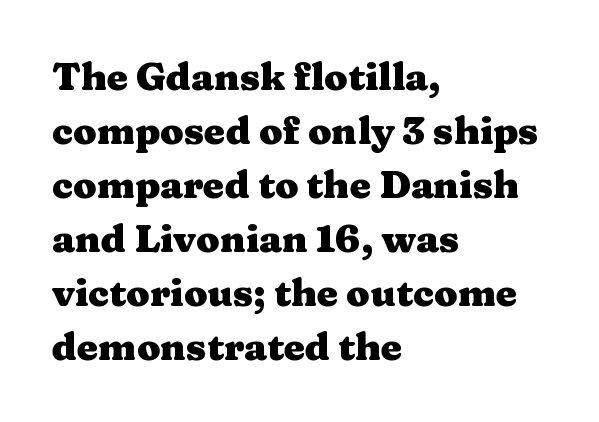
Q: Is the text bold? A: Yes.
Q: Is the text italic (slanted)? A: No, it is upright.
Q: Is the typeface a serif or a sans-serif typeface? A: Serif.
Q: Is the text underlined? A: No.
Q: How is the paragraph aligned? A: Left-aligned.
Q: Is the spacing between letters normal or unusually wide? A: Normal.
Q: Is the spacing between lines tight, normal or loose? A: Normal.
Q: Width (condensed, normal, or wide)? A: Wide.
Q: Stroke contrast? A: Medium.
Q: x-height? A: Medium.
Q: Monospaced? A: No.
